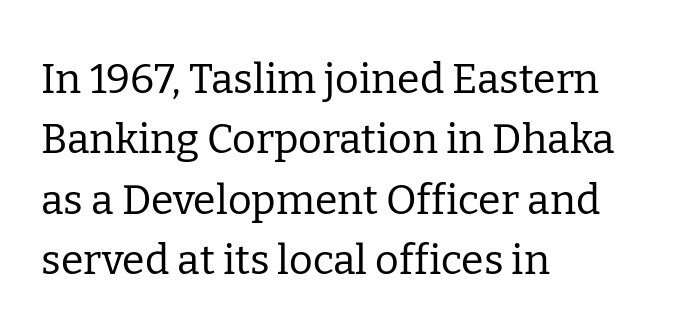
The image shows 41 px regular-weight serif type, upright; set left-aligned, normal line spacing (1.47x), normal letter spacing, not underlined; low stroke contrast and a medium x-height.
